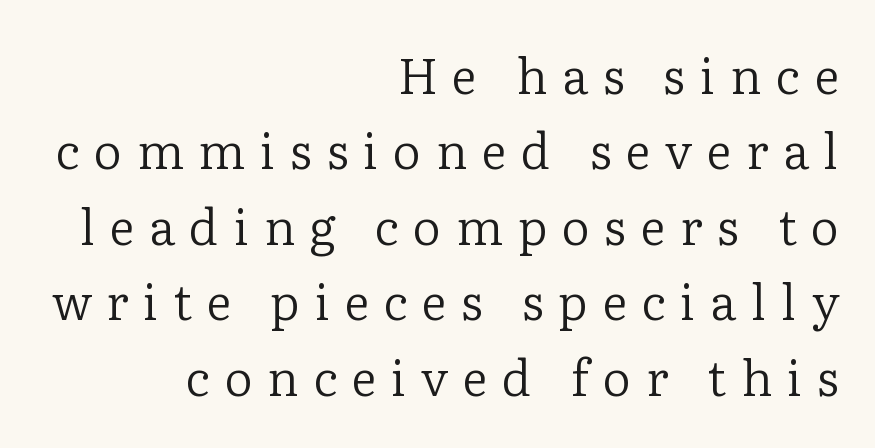
The typesetter chose a ragged-left arrangement here. Does the leading feel generous? No, just average. Serif or sans? Serif — the stroke terminals have little feet. Stems here are at most as thick as an everyday book face. Looks like regular typesetting: each glyph gets only the width it needs. Observe the wide spacing: letters keep a clear distance from each other.
